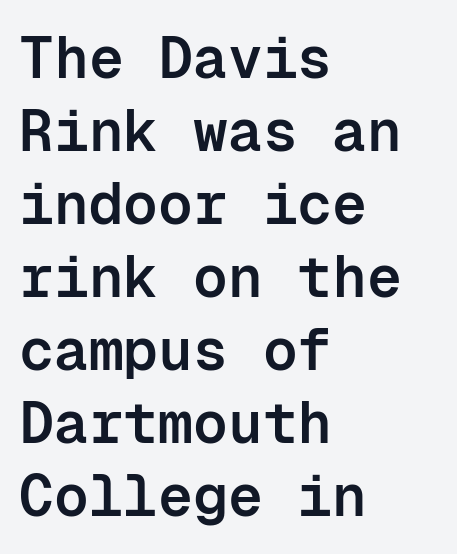
All the whitespace from short lines collects on the right. The gaps between neighbouring characters are ordinary and unremarkable. The vertical gap from one line to the next is medium. Lines of text with bare space underneath. Unlike a traditional serif, this face leaves its strokes unadorned. A somewhat darkened texture: the type is semibold rather than bold.
